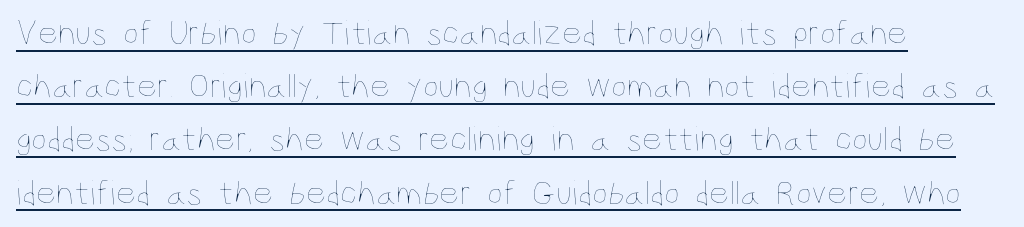
Reading down the column, the eye jumps a familiar distance to each next line. The words here are underlined. Do the characters align in a grid? No, the font is proportional. This rendering uses left alignment, leaving the right contour irregular. The letters stand straight up with perfectly vertical stems. Tracking value appears to be zero — textbook default spacing.
